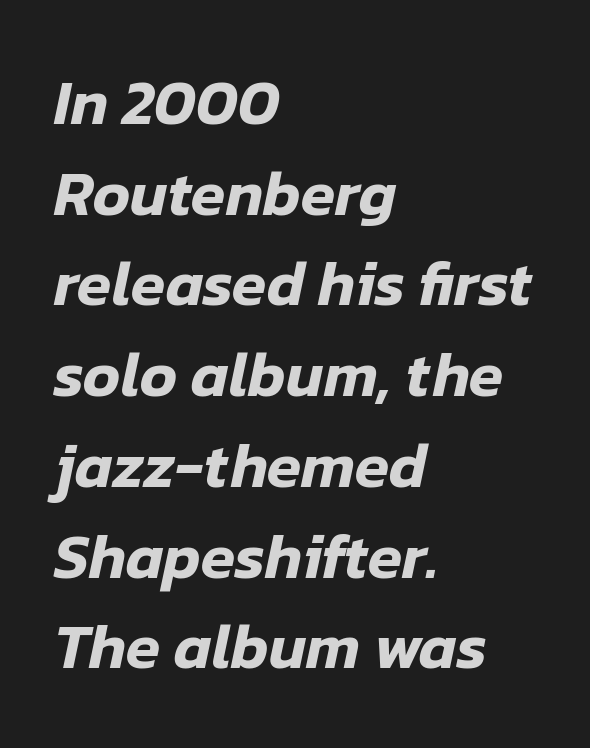
The image shows 63 px text type, italic (leaning right); set left-aligned, normal line spacing (1.44x), normal letter spacing, not underlined; low stroke contrast and a medium x-height.
